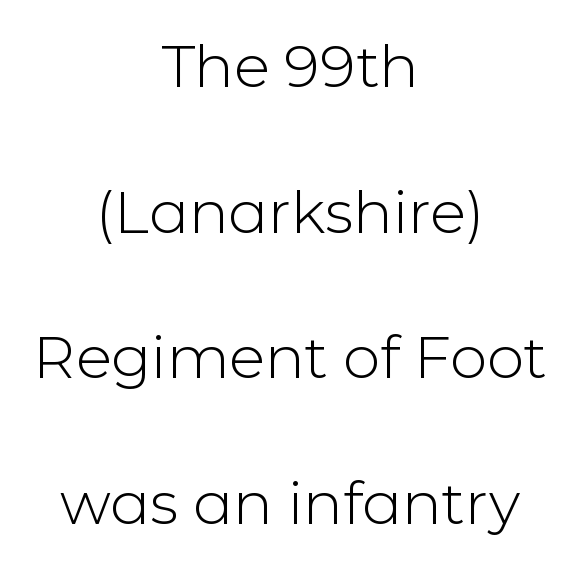
Q: Is the text bold? A: No.
Q: Is the text italic (slanted)? A: No, it is upright.
Q: Is the typeface a serif or a sans-serif typeface? A: Sans-serif.
Q: Is the text underlined? A: No.
Q: How is the paragraph aligned? A: Centered.
Q: Is the spacing between letters normal or unusually wide? A: Normal.
Q: Is the spacing between lines tight, normal or loose? A: Loose.
Q: Width (condensed, normal, or wide)? A: Normal.
Q: Stroke contrast? A: Low.
Q: x-height? A: Medium.
Q: Monospaced? A: No.
